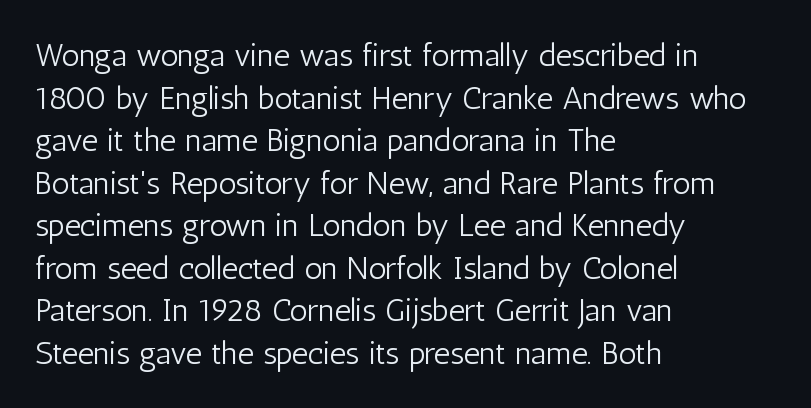
Q: Is the text bold? A: No.
Q: Is the text italic (slanted)? A: No, it is upright.
Q: Is the typeface a serif or a sans-serif typeface? A: Sans-serif.
Q: Is the text underlined? A: No.
Q: How is the paragraph aligned? A: Left-aligned.
Q: Is the spacing between letters normal or unusually wide? A: Normal.
Q: Is the spacing between lines tight, normal or loose? A: Normal.
Q: Width (condensed, normal, or wide)? A: Condensed.
Q: Stroke contrast? A: Low.
Q: x-height? A: Medium.
Q: Monospaced? A: No.
